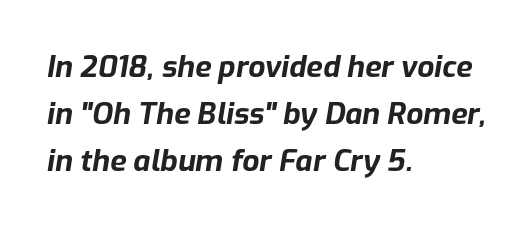
{"italic": "yes", "lean": "right", "slant_degrees": 9, "bold": "yes", "weight": "bold", "width": "normal", "stroke_contrast": "low", "x_height": "medium", "monospaced": "no", "underline": "no", "align": "left", "line_spacing": "normal", "line_spacing_ratio": 1.57, "letter_spacing": "normal", "letter_spacing_em": 0.0, "glyph_px": 30}
